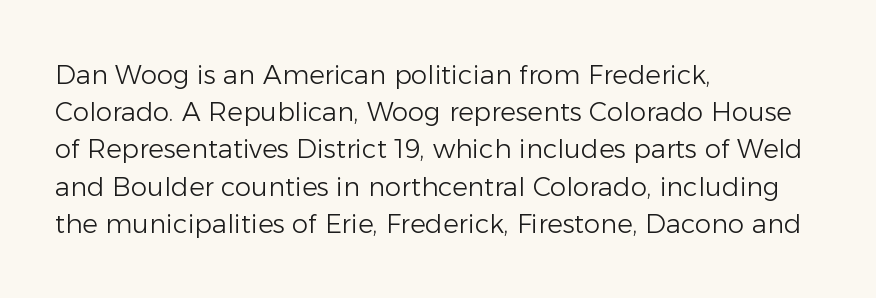
{"italic": "no", "bold": "no", "underline": "no", "align": "left", "line_spacing": "normal", "line_spacing_ratio": 1.43, "letter_spacing": "normal", "letter_spacing_em": 0.0, "glyph_px": 26}
